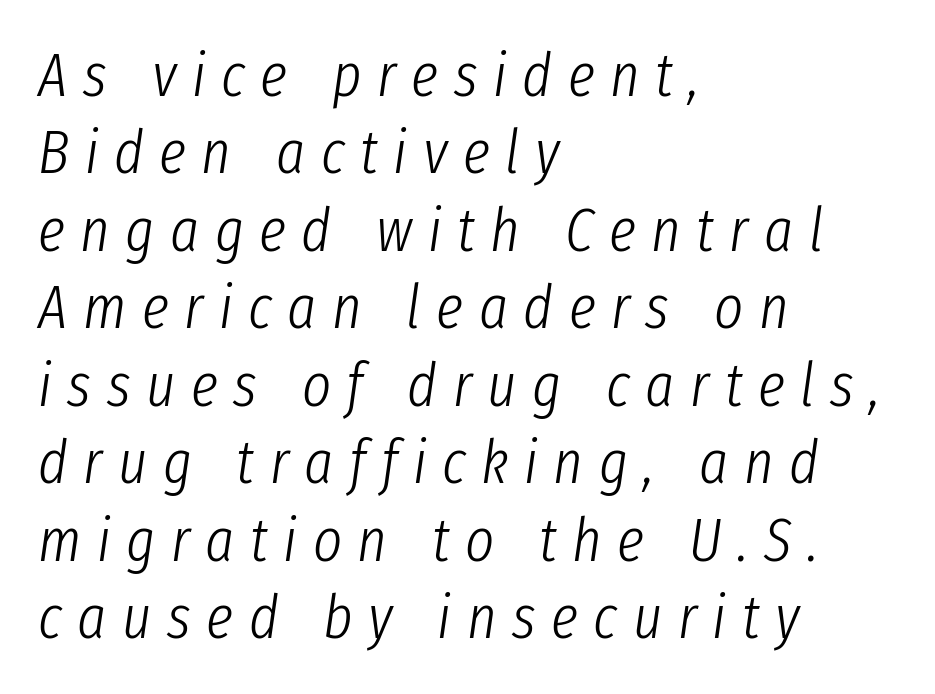
Q: Is the text bold? A: No.
Q: Is the text italic (slanted)? A: Yes, it leans right by about 8 degrees.
Q: Is the text underlined? A: No.
Q: How is the paragraph aligned? A: Left-aligned.
Q: Is the spacing between letters normal or unusually wide? A: Unusually wide.
Q: Is the spacing between lines tight, normal or loose? A: Normal.
Q: Width (condensed, normal, or wide)? A: Condensed.
Q: Stroke contrast? A: Low.
Q: x-height? A: Medium.
Q: Monospaced? A: No.
